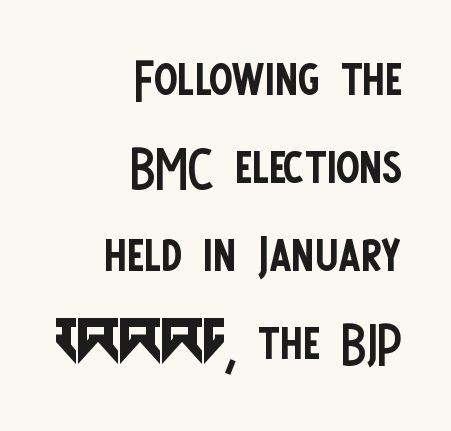
{"serif": "no", "italic": "no", "bold": "no", "weight": "regular", "width": "condensed", "stroke_contrast": "low", "x_height": "large", "monospaced": "no", "underline": "no", "align": "right", "line_spacing_ratio": 1.24, "letter_spacing": "normal", "letter_spacing_em": 0.0, "glyph_px": 71}
